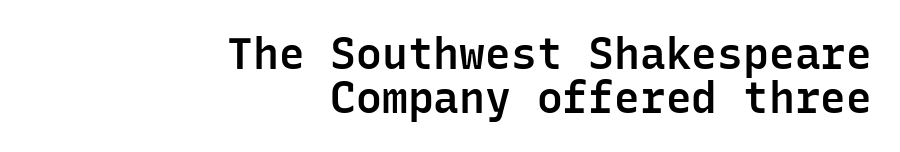
Q: Is the text bold? A: Semi-bold.
Q: Is the text italic (slanted)? A: No, it is upright.
Q: Is the typeface a serif or a sans-serif typeface? A: Sans-serif.
Q: Is the text underlined? A: No.
Q: How is the paragraph aligned? A: Right-aligned.
Q: Is the spacing between letters normal or unusually wide? A: Normal.
Q: Is the spacing between lines tight, normal or loose? A: Tight.
Q: Width (condensed, normal, or wide)? A: Normal.
Q: Stroke contrast? A: Low.
Q: x-height? A: Medium.
Q: Monospaced? A: Yes.
